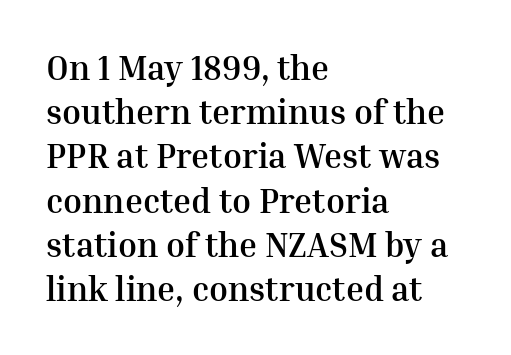
{"serif": "yes", "italic": "no", "bold": "yes", "weight": "semibold", "width": "normal", "stroke_contrast": "medium", "x_height": "medium", "monospaced": "no", "underline": "no", "align": "left", "line_spacing": "normal", "line_spacing_ratio": 1.3, "letter_spacing": "normal", "letter_spacing_em": 0.0, "glyph_px": 34}
